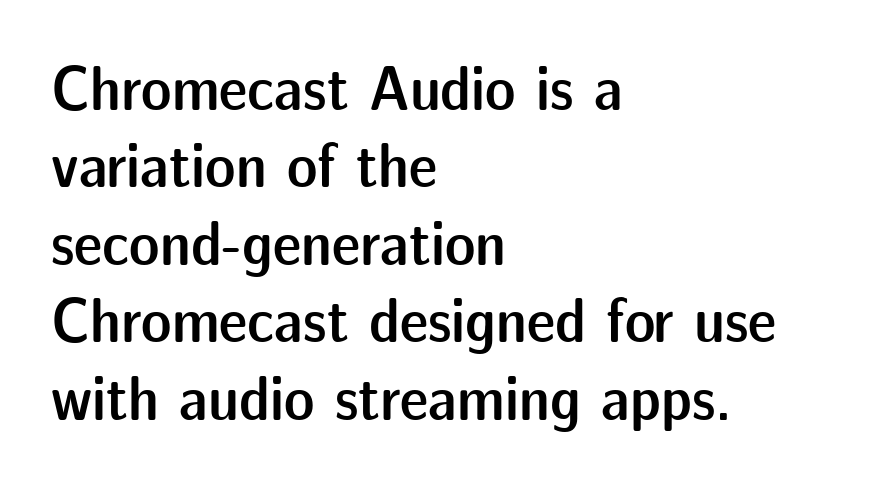
{"serif": "no", "italic": "no", "bold": "semi", "weight": "semibold", "width": "normal", "stroke_contrast": "low", "x_height": "medium", "monospaced": "no", "underline": "no", "align": "left", "line_spacing_ratio": 1.21, "letter_spacing": "normal", "letter_spacing_em": 0.0, "glyph_px": 64}
